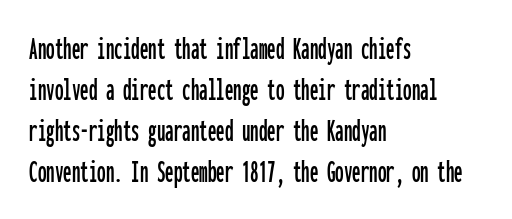
I'd call this a sans setting — the letters go barefoot. Is this a fixed-width face? Yes — each glyph sits in an identical cell. The face used here is rendered with its standard letterfit. Does the lettering tilt? It doesn't — this is upright.
